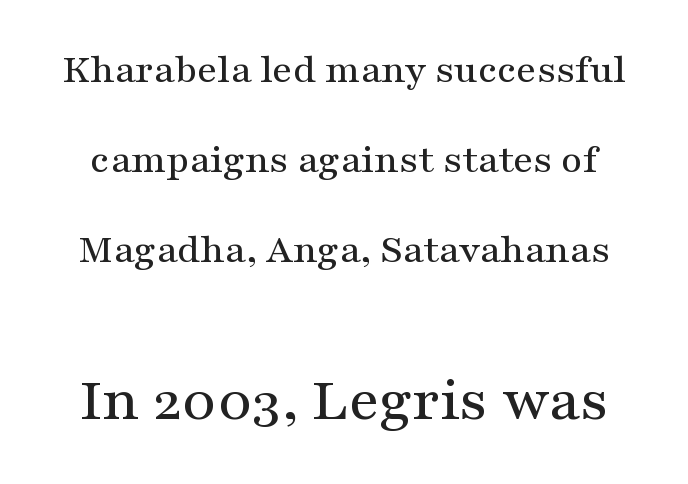
{"serif": "yes", "italic": "no", "width": "wide", "stroke_contrast": "medium", "x_height": "medium", "monospaced": "no", "underline": "no", "line_spacing": "loose", "line_spacing_ratio": 2.19, "letter_spacing": "normal", "letter_spacing_em": 0.0, "larger_block": "second", "size_ratio": 1.51, "glyph_px": 62}
